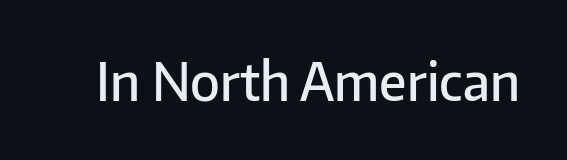
Q: Is the text bold? A: Semi-bold.
Q: Is the text italic (slanted)? A: No, it is upright.
Q: Is the typeface a serif or a sans-serif typeface? A: Sans-serif.
Q: Is the text underlined? A: No.
Q: Is the spacing between letters normal or unusually wide? A: Normal.
Q: Width (condensed, normal, or wide)? A: Normal.
Q: Stroke contrast? A: Low.
Q: x-height? A: Medium.
Q: Monospaced? A: No.
